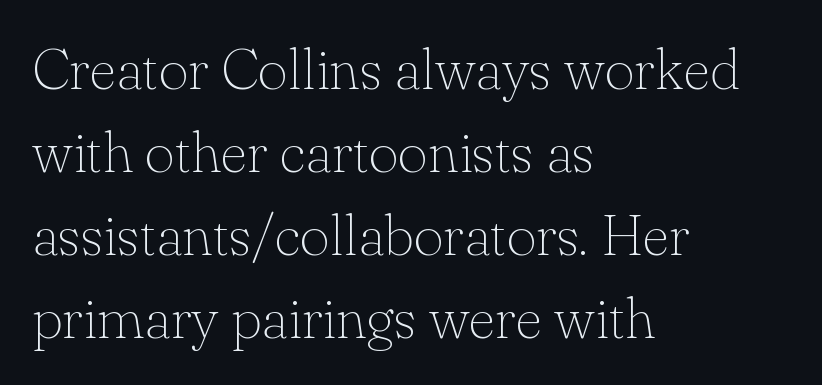
Nothing unusual about the tracking: characters are spaced as the font intends. Posture: upright roman. Do the characters align in a grid? No, the font is proportional. Plain, unruled lines of type. The strokes are not fattened; the text isn't bold. Compared with a centered layout, this one pins lines to the left instead.
